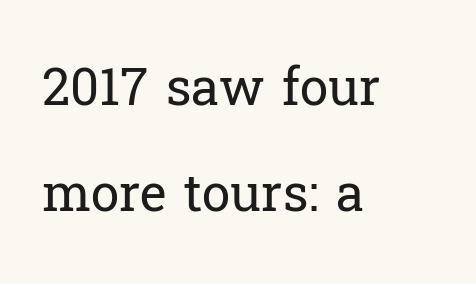
The image shows 51 px regular-weight serif type, upright; set left-aligned, loose line spacing (2.08x), normal letter spacing, not underlined; low stroke contrast and a medium x-height.
